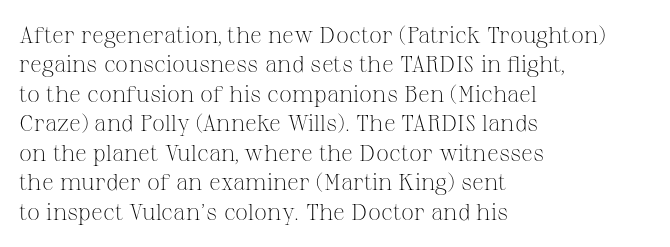
The image shows 23 px text type, upright; set left-aligned, normal line spacing (1.28x), normal letter spacing, not underlined.
